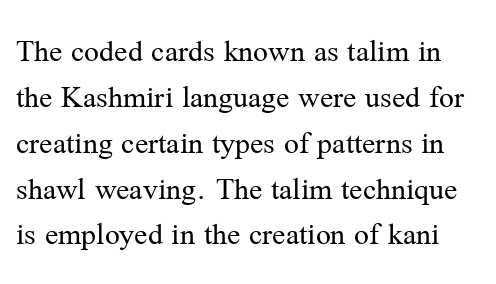
The space directly below the letters is spotless. The letters advance in unequal steps, a hallmark of proportional type. Each word holds together tightly as a unit, with standard inter-letter gaps. This sample uses a serif face. Every character sits straight up, as roman type does.
